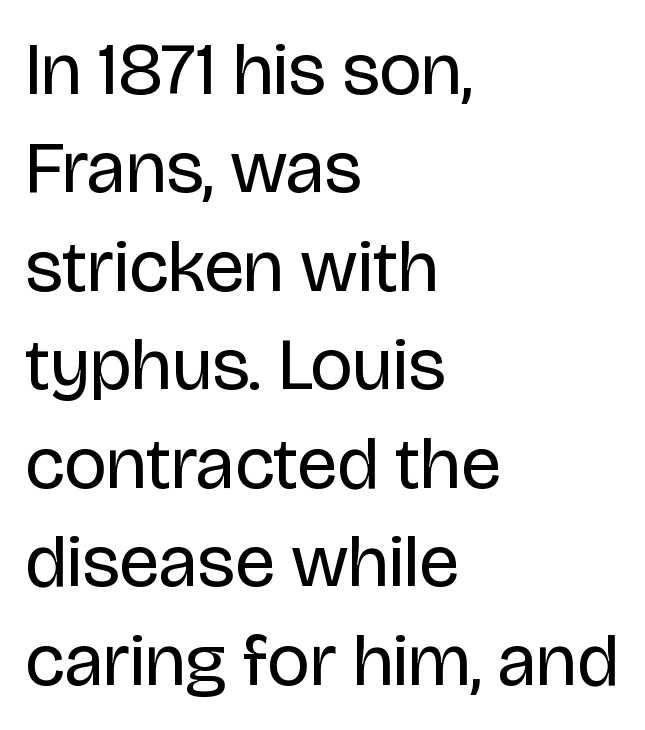
{"serif": "no", "italic": "no", "bold": "no", "weight": "regular", "width": "normal", "stroke_contrast": "low", "x_height": "large", "monospaced": "no", "underline": "no", "align": "left", "line_spacing": "normal", "line_spacing_ratio": 1.33, "letter_spacing": "normal", "letter_spacing_em": 0.0, "glyph_px": 74}
